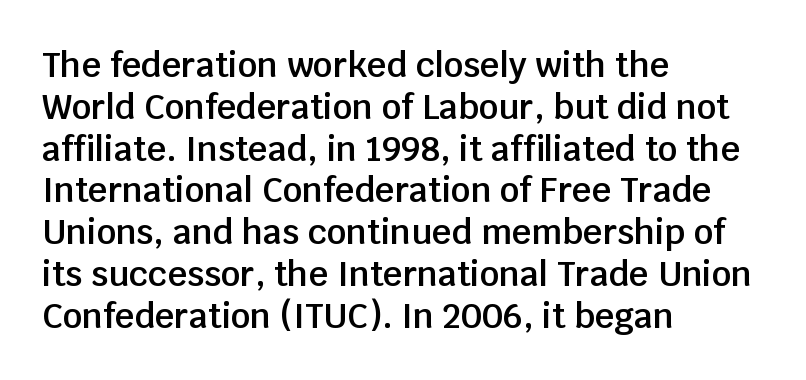
{"serif": "no", "italic": "no", "bold": "semi", "weight": "semibold", "width": "normal", "stroke_contrast": "low", "x_height": "large", "monospaced": "no", "underline": "no", "align": "left", "line_spacing_ratio": 1.23, "letter_spacing": "normal", "letter_spacing_em": 0.0, "glyph_px": 34}
